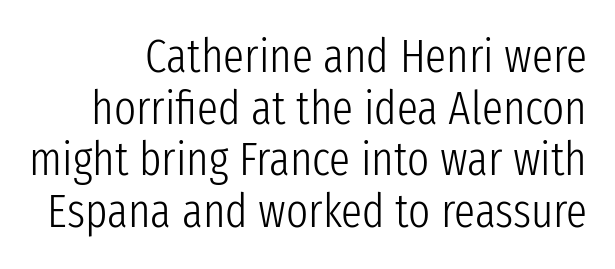
{"serif": "no", "italic": "no", "bold": "no", "weight": "light", "width": "condensed", "stroke_contrast": "low", "x_height": "medium", "monospaced": "no", "underline": "no", "align": "right", "line_spacing": "tight", "line_spacing_ratio": 1.1, "letter_spacing": "normal", "letter_spacing_em": 0.0, "glyph_px": 47}
